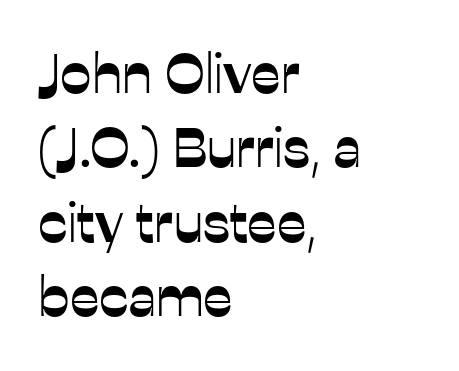
The image shows 56 px sans-serif type, upright; set left-aligned, normal line spacing (1.33x), normal letter spacing, not underlined; low stroke contrast and a medium x-height.
